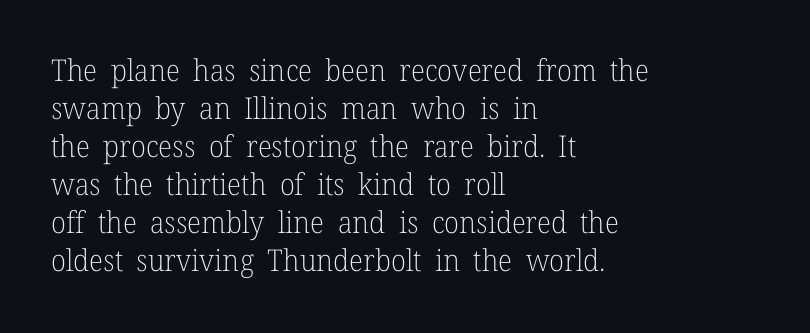
Think of a printed novel: that variable character pitch is what you see here. Each row of text sits above clean, open space. Baseline-to-baseline distance is the conventional proportion of letter height. The weight tops out at a normal text grade. The rag falls on the right side of this text block.
